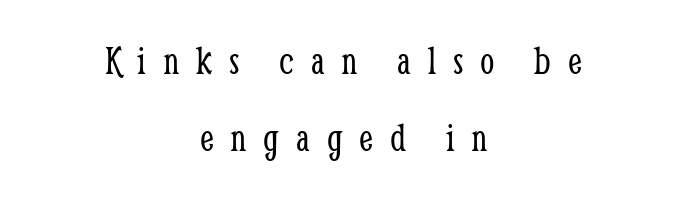
{"serif": "yes", "italic": "no", "bold": "no", "weight": "light", "width": "condensed", "stroke_contrast": "low", "x_height": "medium", "monospaced": "no", "underline": "no", "align": "center", "line_spacing_ratio": 1.89, "letter_spacing": "wide", "letter_spacing_em": 0.41, "glyph_px": 41}
